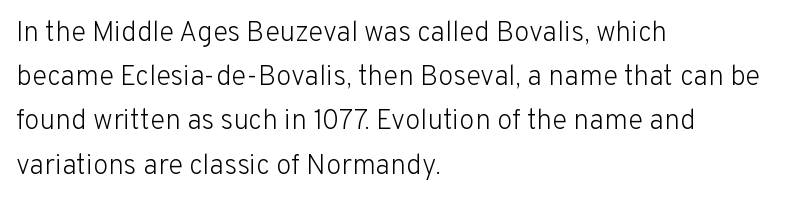
The image shows 28 px light sans-serif type, upright; set left-aligned, normal line spacing (1.58x), normal letter spacing, not underlined; low stroke contrast and a medium x-height.
